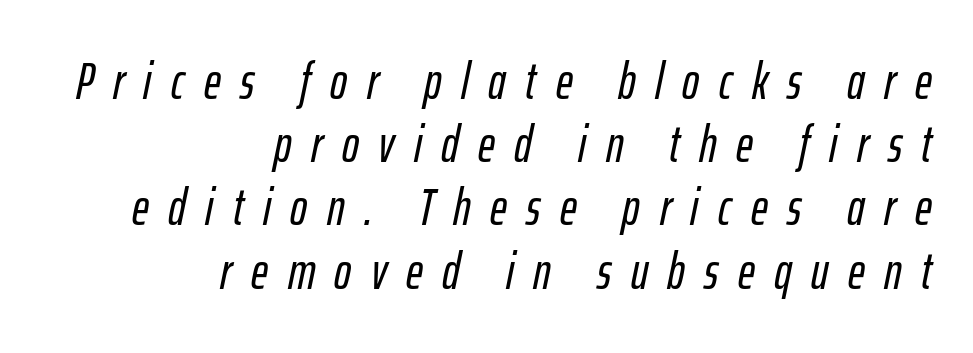
{"italic": "yes", "lean": "right", "slant_degrees": 12, "width": "condensed", "stroke_contrast": "low", "x_height": "medium", "monospaced": "no", "underline": "no", "align": "right", "line_spacing_ratio": 1.24, "letter_spacing": "wide", "letter_spacing_em": 0.38, "glyph_px": 51}
